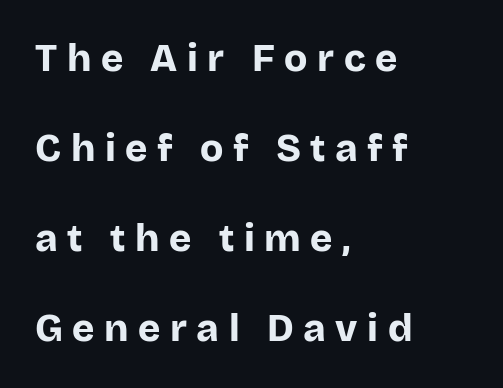
{"serif": "no", "italic": "no", "bold": "yes", "weight": "bold", "width": "normal", "stroke_contrast": "low", "x_height": "large", "monospaced": "no", "underline": "no", "align": "left", "line_spacing": "loose", "line_spacing_ratio": 2.37, "letter_spacing": "wide", "letter_spacing_em": 0.25, "glyph_px": 38}
